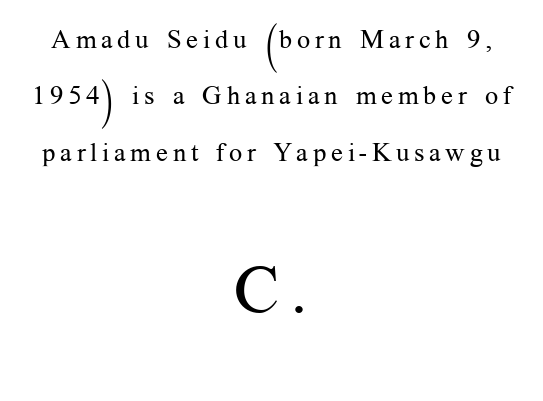
Q: Is the text bold? A: No.
Q: Is the text italic (slanted)? A: No, it is upright.
Q: Is the typeface a serif or a sans-serif typeface? A: Serif.
Q: Is the text underlined? A: No.
Q: How is the paragraph aligned? A: Centered.
Q: Is the spacing between lines tight, normal or loose? A: Loose.
Q: Which block of text is set in a larger size, the first (top) or the second (bottom)? A: The second (bottom) one.
Q: Width (condensed, normal, or wide)? A: Normal.
Q: Stroke contrast? A: Medium.
Q: x-height? A: Medium.
Q: Monospaced? A: No.
